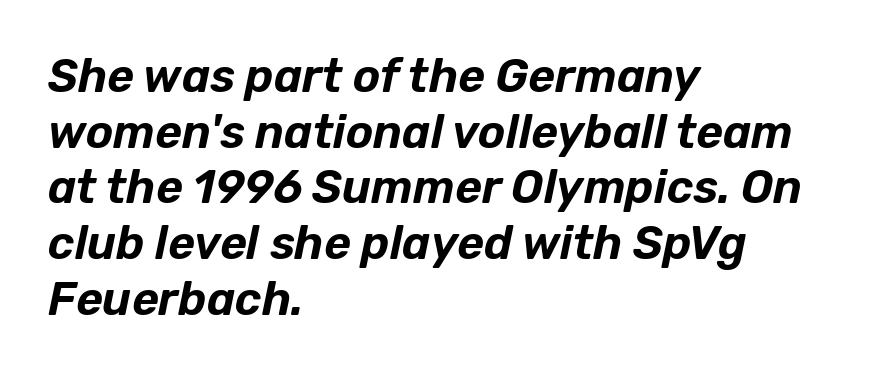
{"italic": "yes", "lean": "right", "slant_degrees": 12, "width": "normal", "stroke_contrast": "low", "x_height": "medium", "monospaced": "no", "underline": "no", "align": "left", "line_spacing_ratio": 1.21, "letter_spacing": "normal", "letter_spacing_em": 0.0, "glyph_px": 46}
